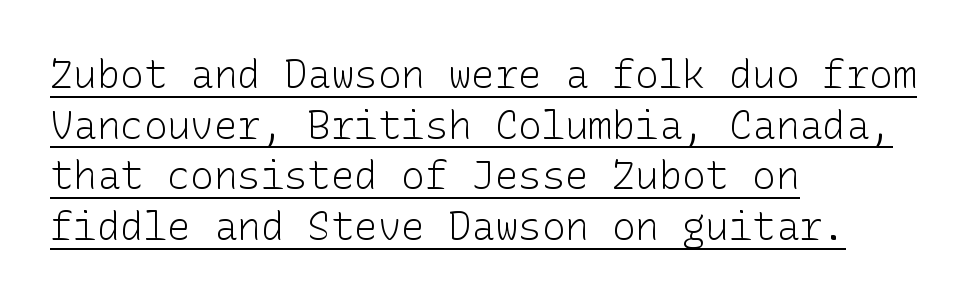
{"serif": "no", "italic": "no", "bold": "no", "weight": "light", "width": "normal", "stroke_contrast": "low", "x_height": "medium", "underline": "yes", "align": "left", "line_spacing": "normal", "line_spacing_ratio": 1.3, "letter_spacing": "normal", "letter_spacing_em": 0.0, "glyph_px": 39}
